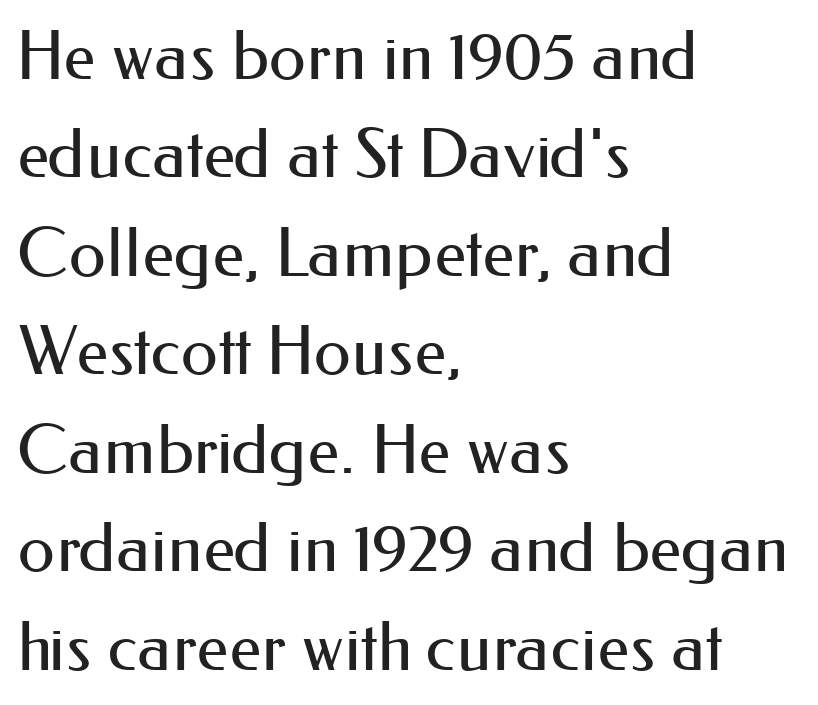
Q: Is the text bold? A: No.
Q: Is the text italic (slanted)? A: No, it is upright.
Q: Is the typeface a serif or a sans-serif typeface? A: Sans-serif.
Q: Is the text underlined? A: No.
Q: How is the paragraph aligned? A: Left-aligned.
Q: Is the spacing between letters normal or unusually wide? A: Normal.
Q: Is the spacing between lines tight, normal or loose? A: Normal.
Q: Width (condensed, normal, or wide)? A: Normal.
Q: Stroke contrast? A: Medium.
Q: x-height? A: Small.
Q: Monospaced? A: No.
